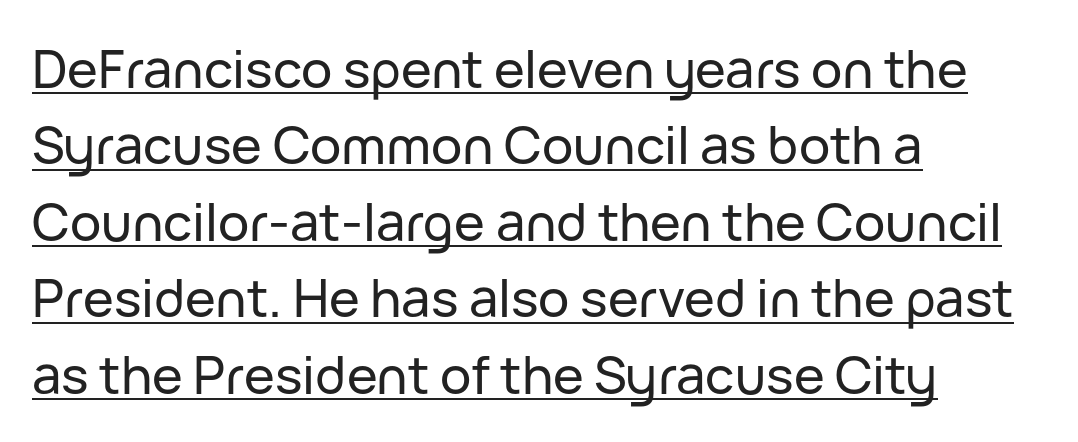
The image shows 52 px sans-serif type, upright; set left-aligned, normal line spacing (1.47x), normal letter spacing, underlined; low stroke contrast and a medium x-height.
